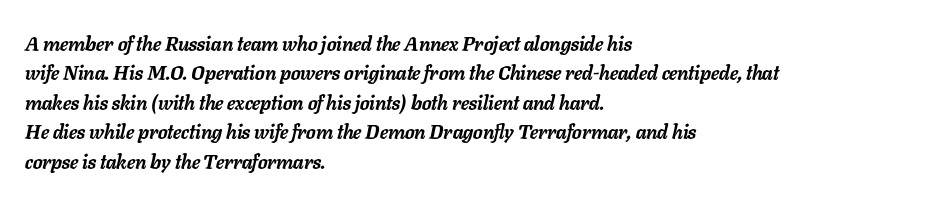
{"italic": "yes", "lean": "right", "slant_degrees": 11, "bold": "yes", "underline": "no", "align": "left", "line_spacing": "normal", "line_spacing_ratio": 1.47, "letter_spacing": "normal", "letter_spacing_em": 0.0, "glyph_px": 20}
